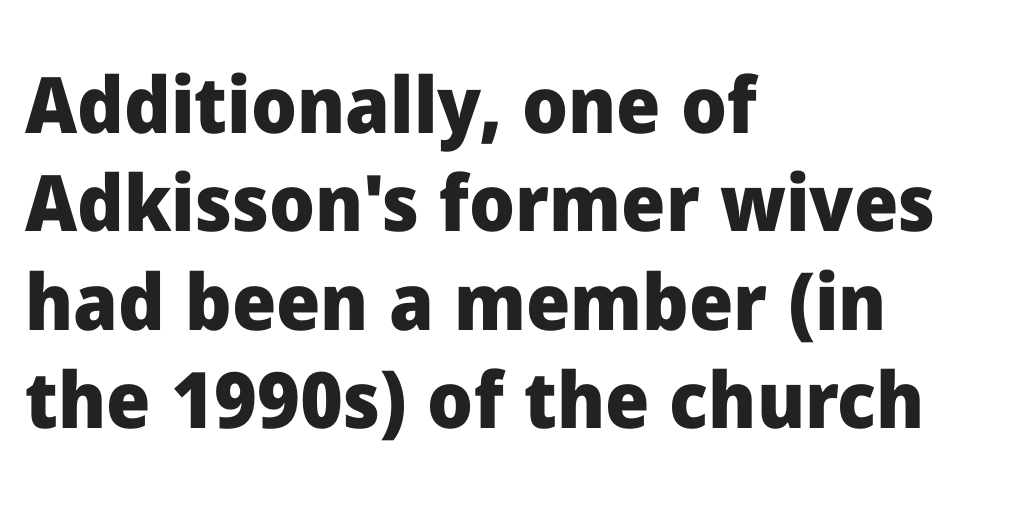
Varying glyph widths throughout — classic text-font behaviour. This rendering uses left alignment, leaving the right contour irregular. The characters display no serif detailing; their extremities are plain. The line texture is even and compact thanks to regular tracking.
